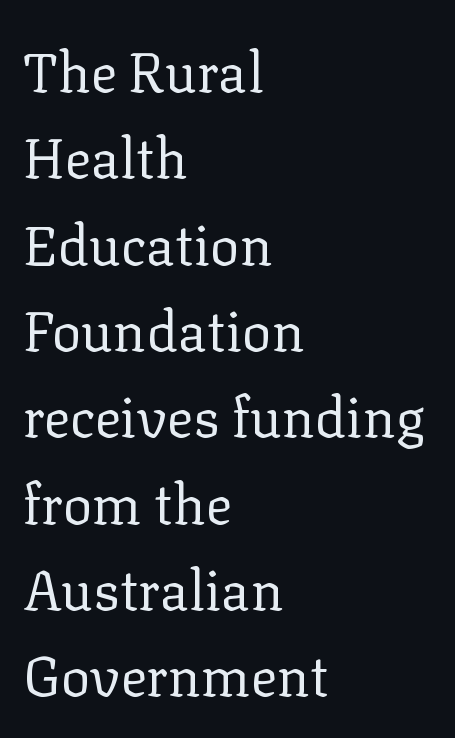
Where is the straight margin? On the left. A clean baseline with only descenders dipping below it. What stands out about the letter spacing? Nothing — it is the standard amount. Yep, those are serifs on the letters.
